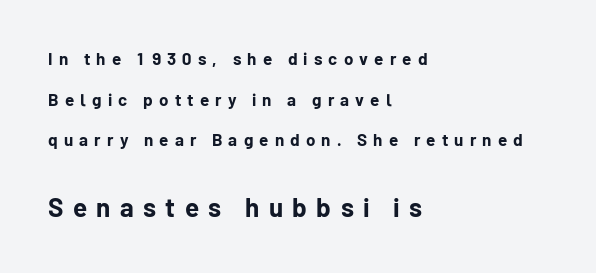
Q: Is the text bold? A: Yes.
Q: Is the text italic (slanted)? A: No, it is upright.
Q: Is the text underlined? A: No.
Q: How is the paragraph aligned? A: Left-aligned.
Q: Is the spacing between letters normal or unusually wide? A: Unusually wide.
Q: Is the spacing between lines tight, normal or loose? A: Loose.
Q: Which block of text is set in a larger size, the first (top) or the second (bottom)? A: The second (bottom) one.
